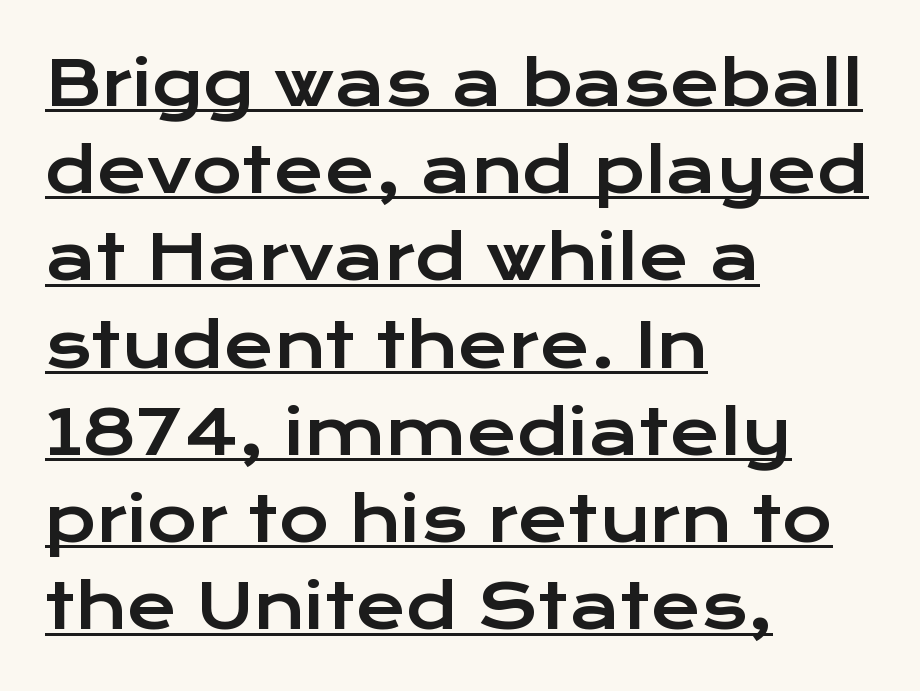
Teacher's note: observe the even left margin — that is flush-left alignment. The lettering stays uniformly vertical, giving the passage a roman look. The rendering uses the underline text-decoration. The line-height multiplier appears to be the usual default.
